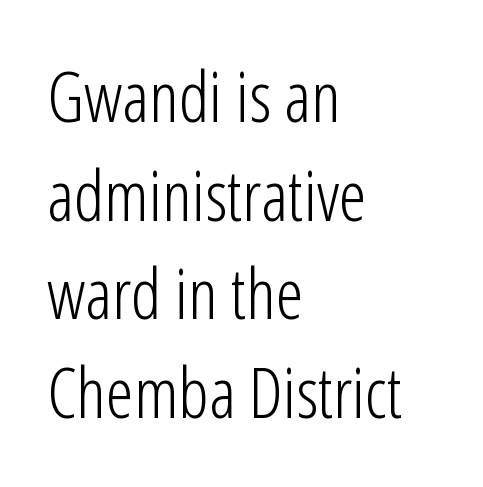
The image shows 70 px light, condensed sans-serif type, upright; set left-aligned, normal line spacing (1.41x), normal letter spacing, not underlined; low stroke contrast and a medium x-height.
